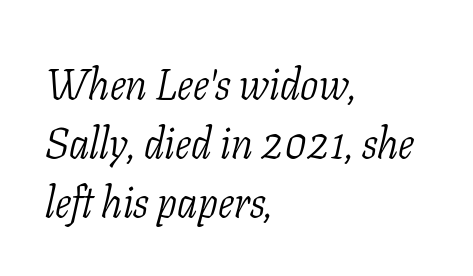
The image shows 43 px light, condensed serif type, italic (leaning right); set left-aligned, normal line spacing (1.37x), normal letter spacing, not underlined; low stroke contrast and a medium x-height.
